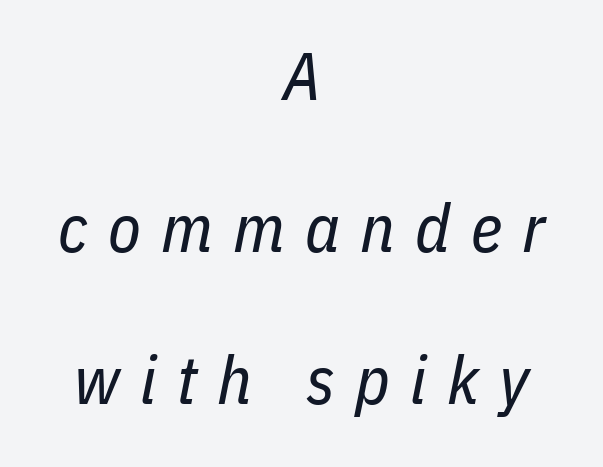
Q: Is the text bold? A: No.
Q: Is the text italic (slanted)? A: Yes, it leans right by about 11 degrees.
Q: Is the text underlined? A: No.
Q: How is the paragraph aligned? A: Centered.
Q: Is the spacing between letters normal or unusually wide? A: Unusually wide.
Q: Is the spacing between lines tight, normal or loose? A: Loose.
Q: Width (condensed, normal, or wide)? A: Condensed.
Q: Stroke contrast? A: Low.
Q: x-height? A: Medium.
Q: Monospaced? A: No.
